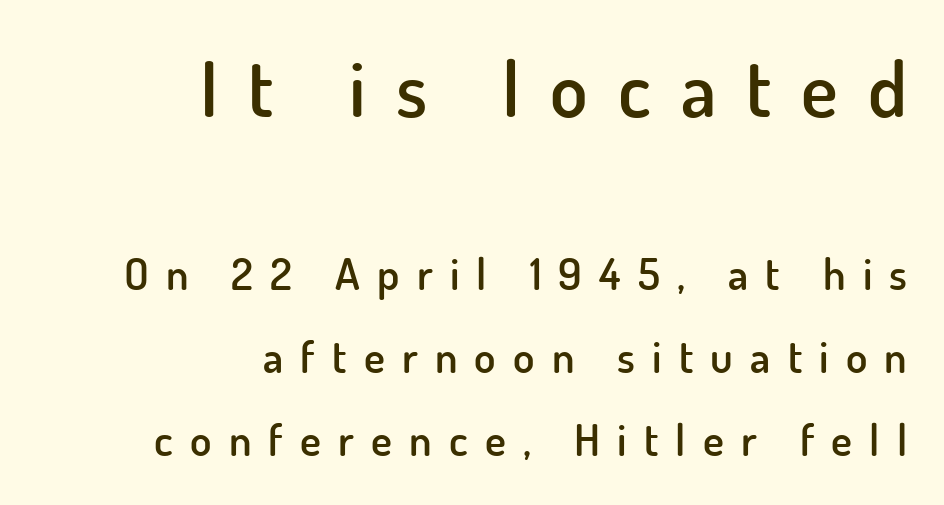
Loose tracking; the words dissolve into strings of separated letters. Visually the block forms a straight wall on the right and a jagged coastline on the left. Italic? Not at all — the glyphs are vertical. The letters in the upper block stand taller than those in the block below. Spacing verdict: proportional, widths tailored to each character. Honestly, there is no underline to notice here at all.
